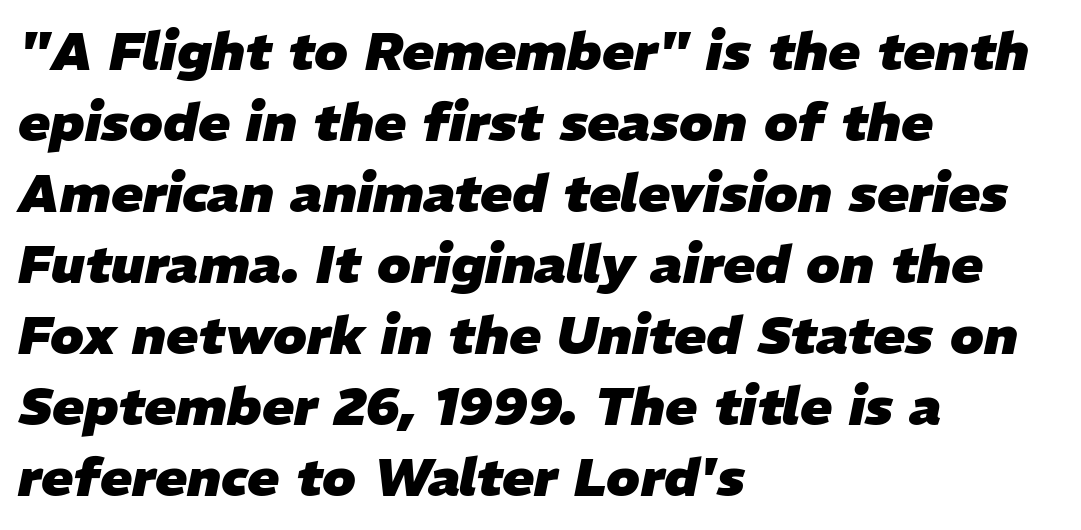
The image shows 53 px heavy type, italic (leaning right); set left-aligned, normal line spacing (1.34x), normal letter spacing, not underlined; low stroke contrast and a medium x-height.
